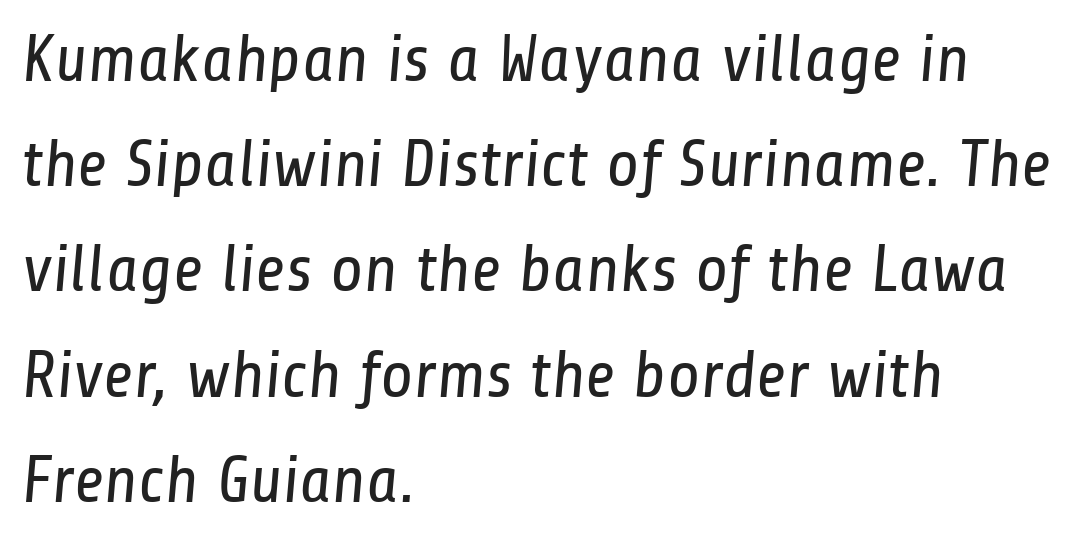
Q: Is the text bold? A: No.
Q: Is the typeface a serif or a sans-serif typeface? A: Sans-serif.
Q: Is the text underlined? A: No.
Q: How is the paragraph aligned? A: Left-aligned.
Q: Is the spacing between letters normal or unusually wide? A: Normal.
Q: Is the spacing between lines tight, normal or loose? A: Normal.
Q: Width (condensed, normal, or wide)? A: Condensed.
Q: Stroke contrast? A: Low.
Q: x-height? A: Medium.
Q: Monospaced? A: No.
